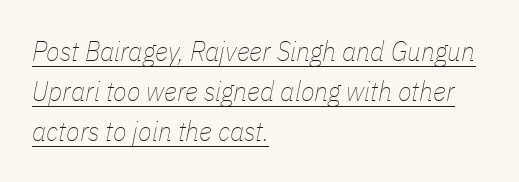
The image shows 28 px thin, condensed type, italic (leaning right); set left-aligned, normal line spacing (1.43x), normal letter spacing, underlined; low stroke contrast and a medium x-height.
